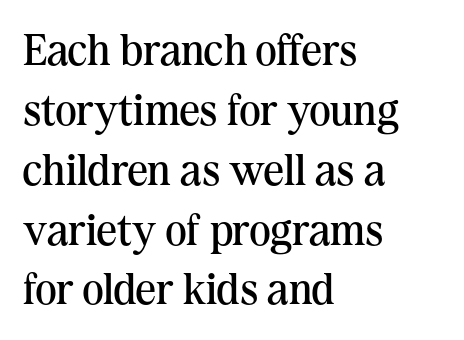
Each letter keeps its own natural width here, so spacing adapts to shape. Line beginnings align vertically; line endings do not. The font family rendered here belongs to the serif group. The font's upright variant was chosen for this text.
